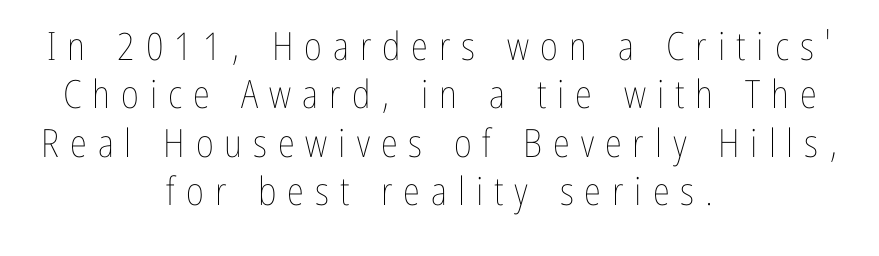
The image shows 39 px thin, condensed type, upright; set centered, line spacing 1.24x, unusually wide letter spacing (+0.28 em), not underlined; low stroke contrast and a medium x-height.
